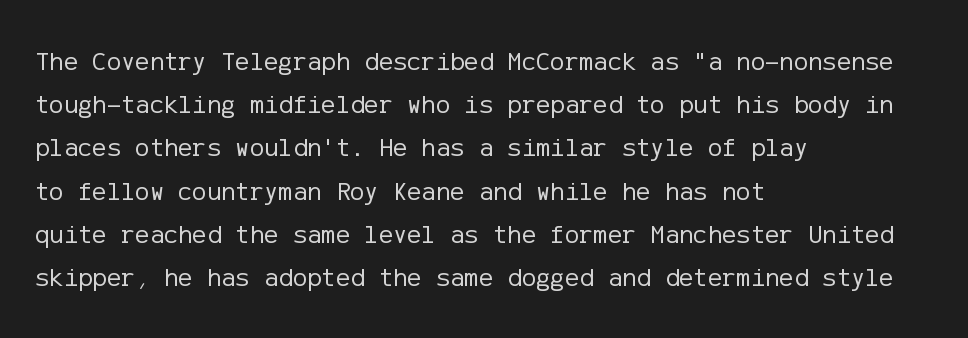
{"italic": "no", "bold": "no", "underline": "no", "align": "left", "line_spacing": "normal", "line_spacing_ratio": 1.6, "letter_spacing": "normal", "letter_spacing_em": 0.0, "glyph_px": 27}
